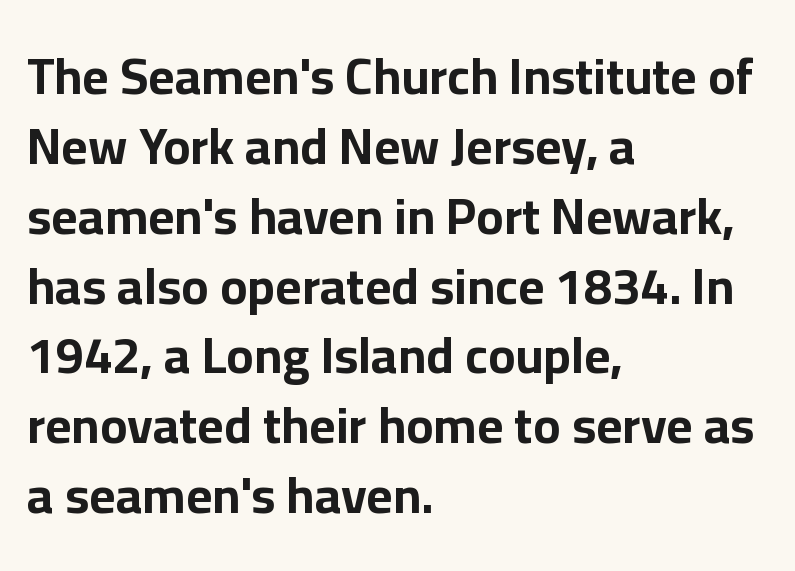
The image shows 51 px bold sans-serif type, upright; set left-aligned, normal line spacing (1.37x), normal letter spacing, not underlined; low stroke contrast and a medium x-height.
